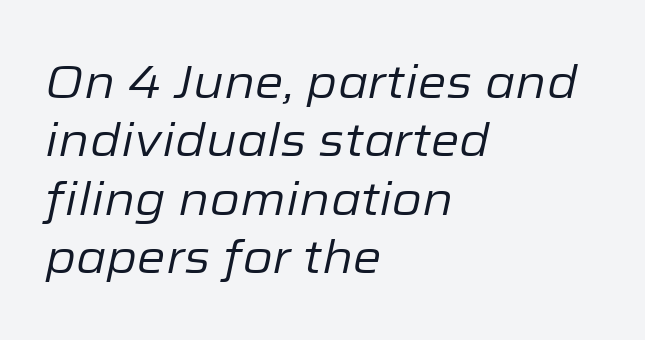
The image shows 46 px regular-weight type, italic (leaning right); set left-aligned, normal line spacing (1.27x), normal letter spacing, not underlined; low stroke contrast and a medium x-height.
